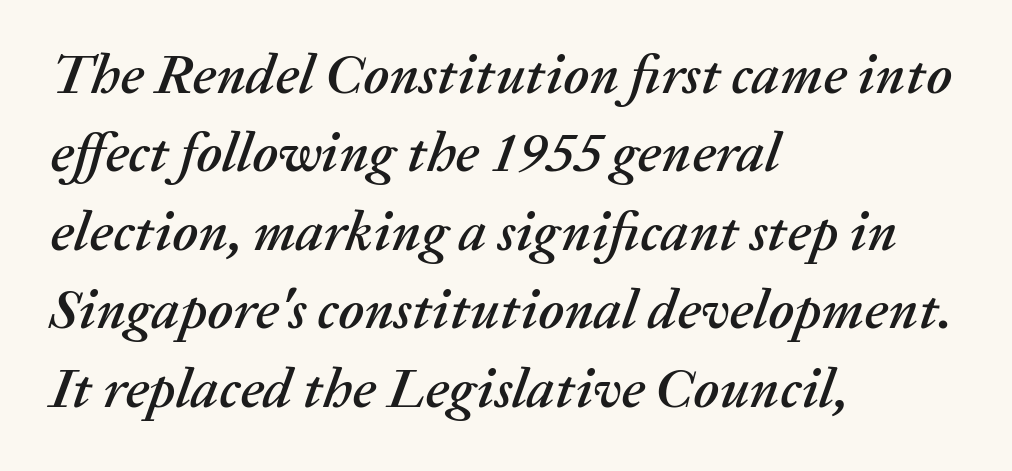
The image shows 56 px text type, italic (leaning right); set left-aligned, normal line spacing (1.4x), normal letter spacing, not underlined; medium stroke contrast and a medium x-height.
